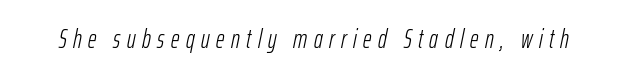
Q: Is the text bold? A: No.
Q: Is the text italic (slanted)? A: Yes, it leans right by about 12 degrees.
Q: Is the text underlined? A: No.
Q: Is the spacing between letters normal or unusually wide? A: Unusually wide.
